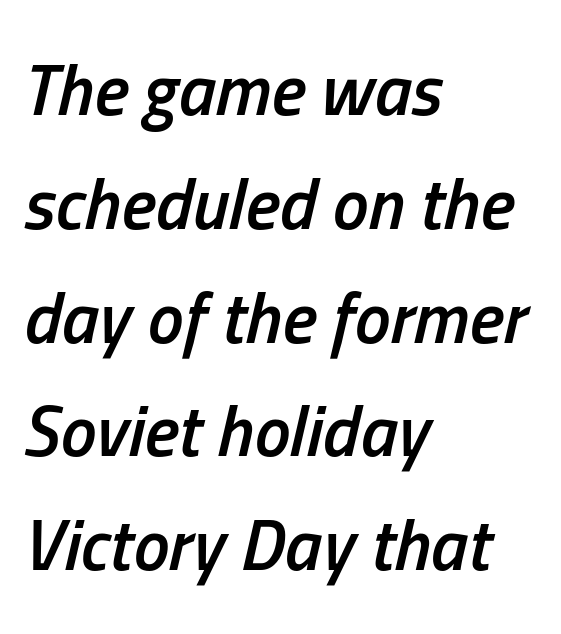
{"italic": "yes", "lean": "right", "slant_degrees": 13, "bold": "semi", "weight": "semibold", "width": "condensed", "stroke_contrast": "low", "x_height": "medium", "monospaced": "no", "underline": "no", "align": "left", "line_spacing": "normal", "line_spacing_ratio": 1.58, "letter_spacing": "normal", "letter_spacing_em": 0.0, "glyph_px": 72}
